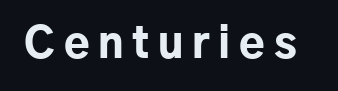
Q: Is the text bold? A: Yes.
Q: Is the text italic (slanted)? A: No, it is upright.
Q: Is the typeface a serif or a sans-serif typeface? A: Sans-serif.
Q: Is the text underlined? A: No.
Q: Is the spacing between letters normal or unusually wide? A: Unusually wide.
Q: Width (condensed, normal, or wide)? A: Normal.
Q: Stroke contrast? A: Low.
Q: x-height? A: Medium.
Q: Monospaced? A: No.
